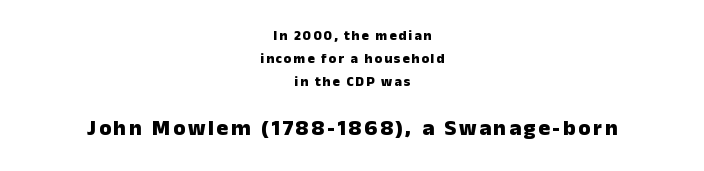
Q: Is the text bold? A: Yes.
Q: Is the text italic (slanted)? A: No, it is upright.
Q: Is the text underlined? A: No.
Q: How is the paragraph aligned? A: Centered.
Q: Is the spacing between lines tight, normal or loose? A: Normal.
Q: Which block of text is set in a larger size, the first (top) or the second (bottom)? A: The second (bottom) one.
